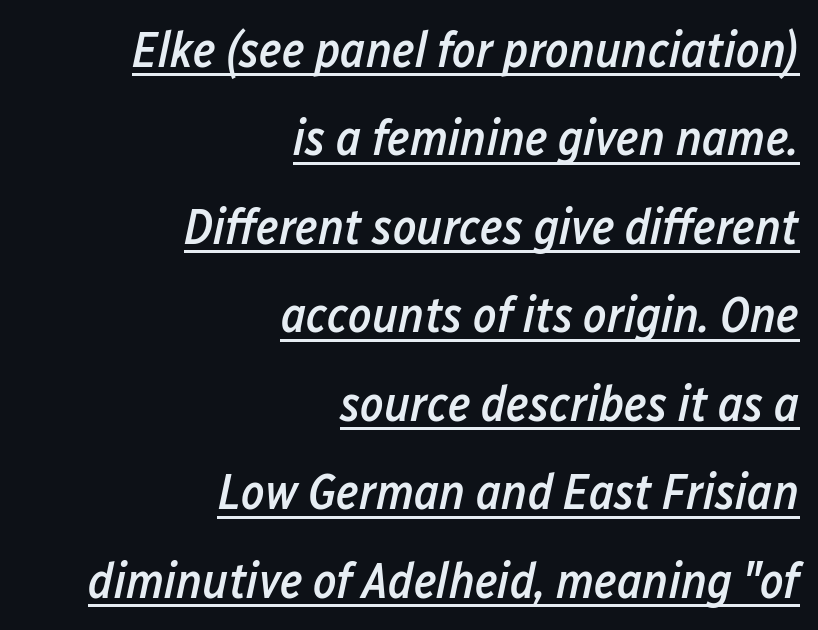
Horizontal alignment here is rightward, an uncommon choice for prose. The letters are semibold — heavier than regular but short of a full bold. A continuous stroke trails under the words, as in a hyperlink. Varying glyph widths throughout — classic text-font behaviour. The typography opts for an oblique posture over an upright one.
